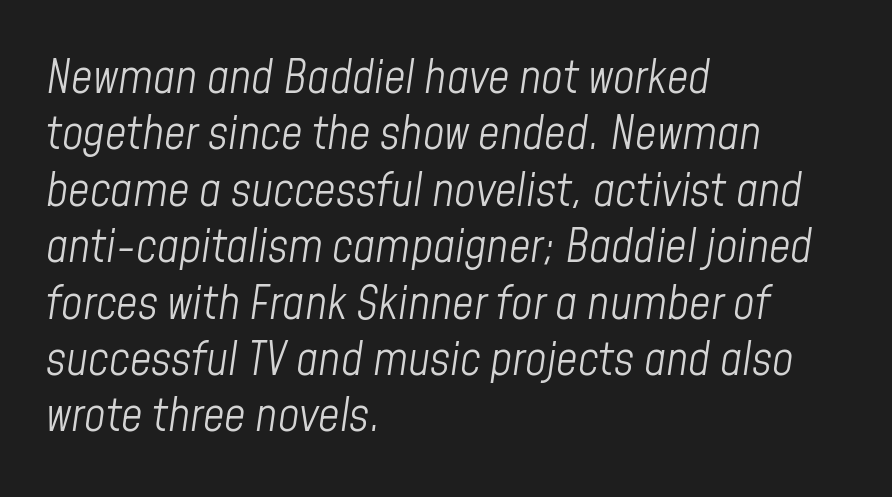
Q: Is the text bold? A: No.
Q: Is the text italic (slanted)? A: Yes, it leans right by about 8 degrees.
Q: Is the text underlined? A: No.
Q: How is the paragraph aligned? A: Left-aligned.
Q: Is the spacing between letters normal or unusually wide? A: Normal.
Q: Width (condensed, normal, or wide)? A: Condensed.
Q: Stroke contrast? A: Low.
Q: x-height? A: Medium.
Q: Monospaced? A: No.
